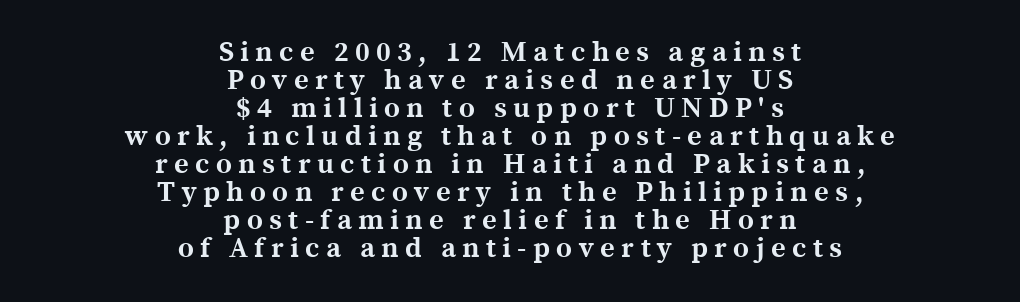
The image shows 28 px bold serif type, upright; set centered, tight line spacing (1.0x), unusually wide letter spacing (+0.23 em), not underlined; a medium x-height.
